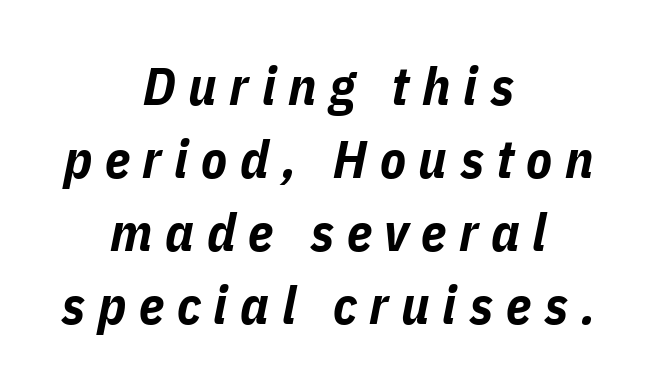
The image shows 53 px bold, condensed type, italic (leaning right); set centered, normal line spacing (1.38x), unusually wide letter spacing (+0.24 em), not underlined; low stroke contrast and a medium x-height.
